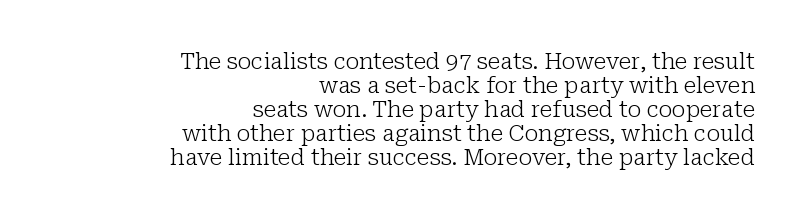
Q: Is the text bold? A: No.
Q: Is the text italic (slanted)? A: No, it is upright.
Q: Is the text underlined? A: No.
Q: How is the paragraph aligned? A: Right-aligned.
Q: Is the spacing between letters normal or unusually wide? A: Normal.
Q: Is the spacing between lines tight, normal or loose? A: Tight.
